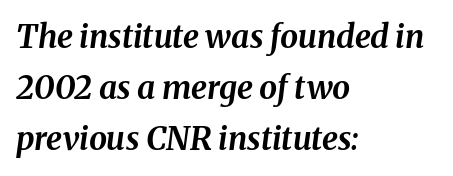
The image shows 32 px bold type, italic (leaning right); set left-aligned, normal line spacing (1.6x), normal letter spacing, not underlined; medium stroke contrast and a medium x-height.
